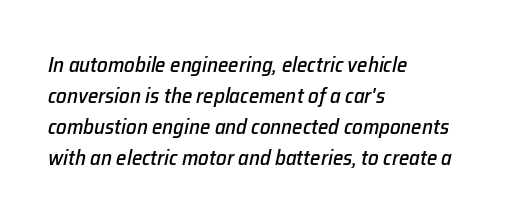
Q: Is the text italic (slanted)? A: Yes, it leans right by about 12 degrees.
Q: Is the text underlined? A: No.
Q: How is the paragraph aligned? A: Left-aligned.
Q: Is the spacing between letters normal or unusually wide? A: Normal.
Q: Is the spacing between lines tight, normal or loose? A: Normal.
